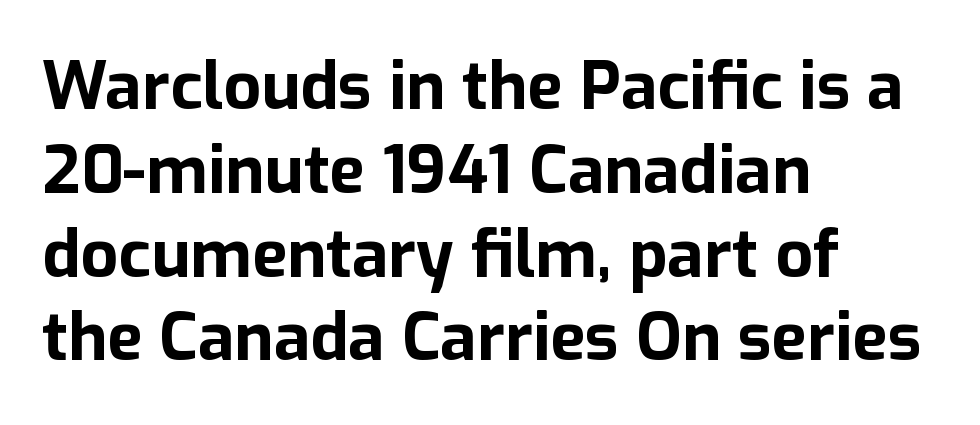
Q: Is the text bold? A: Yes.
Q: Is the text italic (slanted)? A: No, it is upright.
Q: Is the typeface a serif or a sans-serif typeface? A: Sans-serif.
Q: Is the text underlined? A: No.
Q: How is the paragraph aligned? A: Left-aligned.
Q: Is the spacing between letters normal or unusually wide? A: Normal.
Q: Is the spacing between lines tight, normal or loose? A: Normal.
Q: Width (condensed, normal, or wide)? A: Normal.
Q: Stroke contrast? A: Low.
Q: x-height? A: Medium.
Q: Monospaced? A: No.
